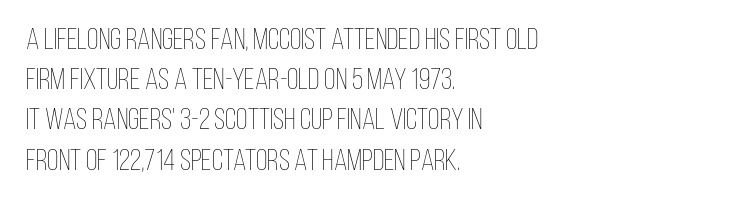
It's the straight-up-and-down kind of type. The gaps between neighbouring characters are ordinary and unremarkable. The passage is arranged the way most books set body copy — flush left. The glyphs are unaccompanied by any horizontal stroke below them.
